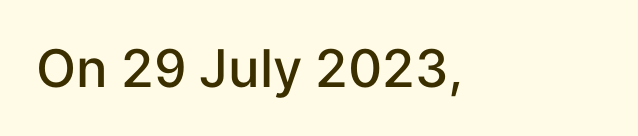
Weight check: semibold — heavier than regular, not quite bold. Words float on clear page, feet unadorned. Spacing verdict: proportional, widths tailored to each character. Does the lettering tilt? It doesn't — this is upright.
